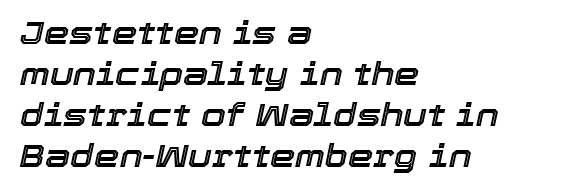
{"italic": "yes", "lean": "right", "slant_degrees": 12, "width": "normal", "x_height": "medium", "monospaced": "no", "underline": "no", "align": "left", "line_spacing": "normal", "line_spacing_ratio": 1.28, "letter_spacing": "normal", "letter_spacing_em": 0.0, "glyph_px": 32}
